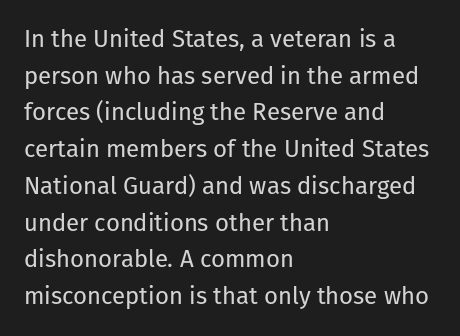
{"italic": "no", "bold": "no", "underline": "no", "align": "left", "line_spacing": "normal", "line_spacing_ratio": 1.53, "letter_spacing": "normal", "letter_spacing_em": 0.0, "glyph_px": 24}
